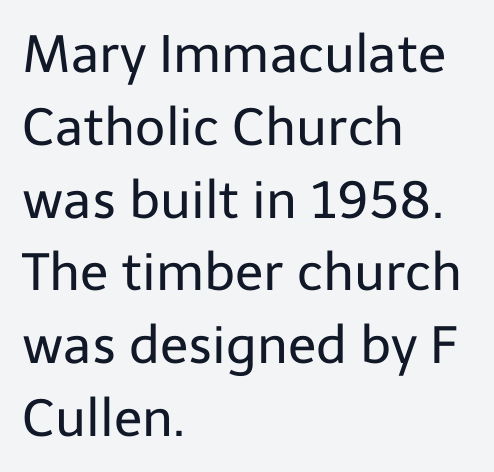
{"serif": "no", "italic": "no", "bold": "no", "weight": "regular", "width": "normal", "stroke_contrast": "low", "x_height": "medium", "monospaced": "no", "underline": "no", "align": "left", "line_spacing": "normal", "line_spacing_ratio": 1.4, "letter_spacing": "normal", "letter_spacing_em": 0.0, "glyph_px": 52}
